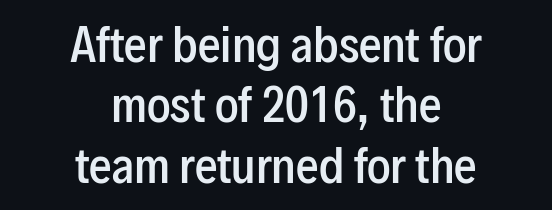
{"serif": "no", "italic": "no", "bold": "semi", "weight": "semibold", "width": "condensed", "stroke_contrast": "low", "x_height": "medium", "monospaced": "no", "underline": "no", "align": "center", "line_spacing": "normal", "line_spacing_ratio": 1.34, "letter_spacing": "normal", "letter_spacing_em": 0.0, "glyph_px": 45}
